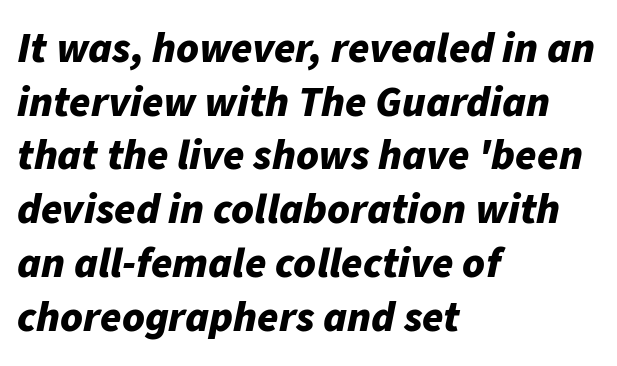
{"italic": "yes", "lean": "right", "slant_degrees": 11, "bold": "yes", "weight": "bold", "width": "normal", "stroke_contrast": "low", "x_height": "medium", "monospaced": "no", "underline": "no", "align": "left", "line_spacing": "normal", "line_spacing_ratio": 1.25, "letter_spacing": "normal", "letter_spacing_em": 0.0, "glyph_px": 43}
